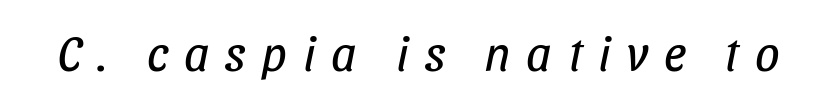
Q: Is the text bold? A: No.
Q: Is the text italic (slanted)? A: Yes, it leans right by about 11 degrees.
Q: Is the text underlined? A: No.
Q: Is the spacing between letters normal or unusually wide? A: Unusually wide.
Q: Width (condensed, normal, or wide)? A: Condensed.
Q: Stroke contrast? A: Low.
Q: x-height? A: Large.
Q: Monospaced? A: No.
